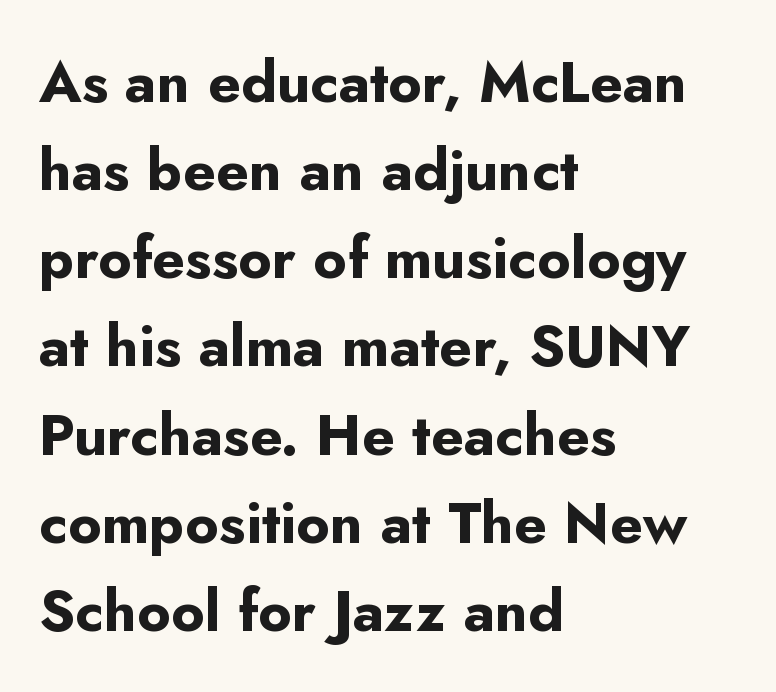
Q: Is the text bold? A: Yes.
Q: Is the text italic (slanted)? A: No, it is upright.
Q: Is the typeface a serif or a sans-serif typeface? A: Sans-serif.
Q: Is the text underlined? A: No.
Q: How is the paragraph aligned? A: Left-aligned.
Q: Is the spacing between letters normal or unusually wide? A: Normal.
Q: Is the spacing between lines tight, normal or loose? A: Normal.
Q: Width (condensed, normal, or wide)? A: Normal.
Q: Stroke contrast? A: Low.
Q: x-height? A: Small.
Q: Monospaced? A: No.
